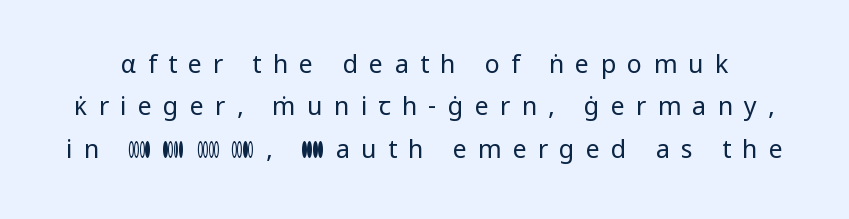
The image shows 25 px text type, upright; set normal line spacing (1.7x), unusually wide letter spacing (+0.45 em), not underlined.
